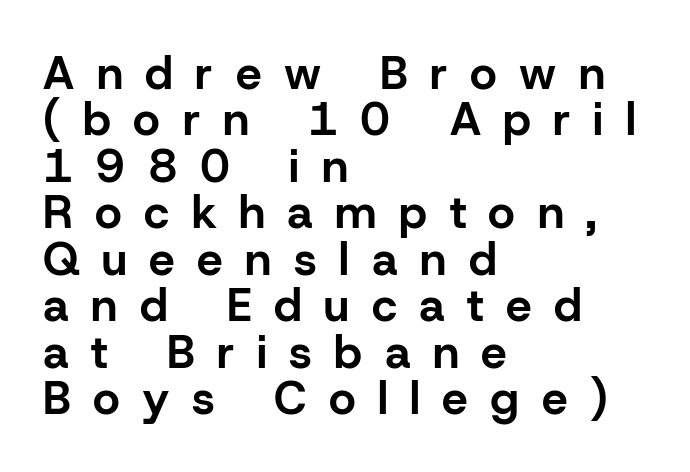
{"serif": "no", "italic": "no", "bold": "yes", "weight": "bold", "width": "normal", "stroke_contrast": "low", "x_height": "medium", "monospaced": "no", "underline": "no", "align": "left", "line_spacing": "tight", "line_spacing_ratio": 1.01, "letter_spacing": "wide", "letter_spacing_em": 0.49, "glyph_px": 46}
